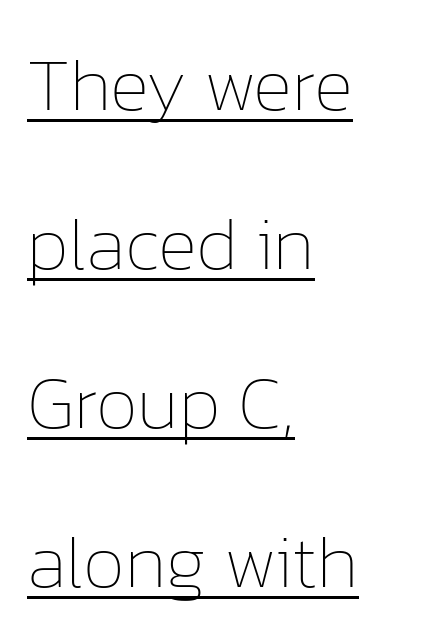
The image shows 75 px thin type, upright; set left-aligned, loose line spacing (2.12x), normal letter spacing, underlined; low stroke contrast and a medium x-height.
